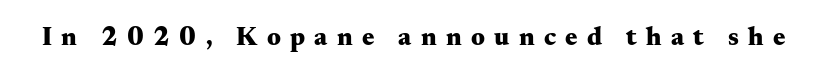
{"italic": "no", "bold": "yes", "underline": "no", "letter_spacing": "wide", "letter_spacing_em": 0.36, "glyph_px": 26}
